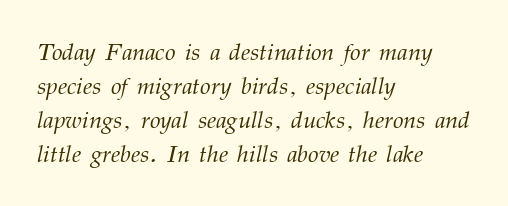
This block has exactly the height ordinary leading produces. Designer's note — italics engaged. This rendering uses left alignment, leaving the right contour irregular. Descenders hang freely into open space. Weight: regular or lighter.
